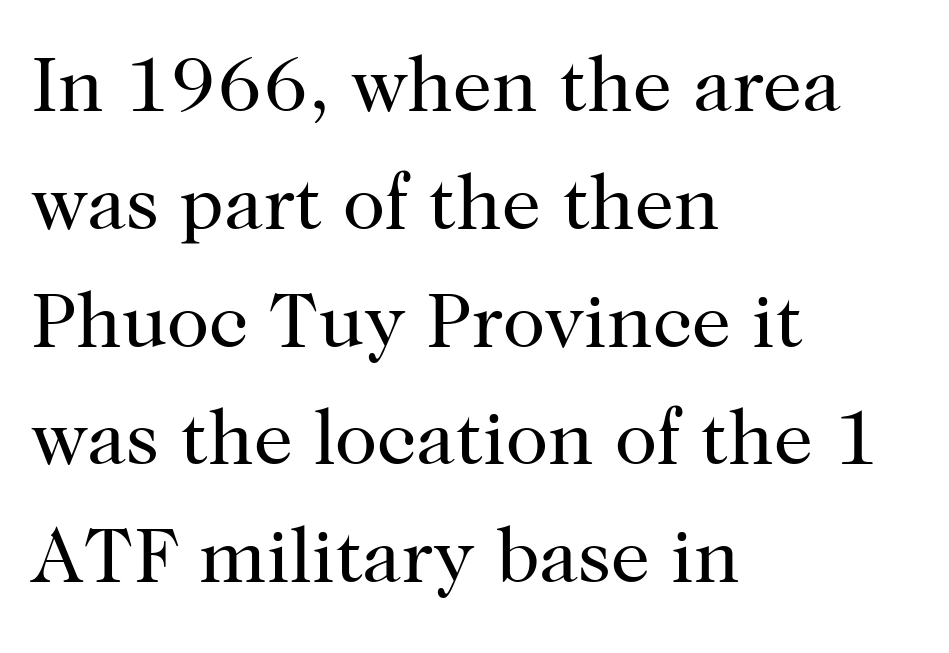
The image shows 78 px regular-weight serif type, upright; set left-aligned, normal line spacing (1.51x), normal letter spacing, not underlined; high stroke contrast and a medium x-height.
